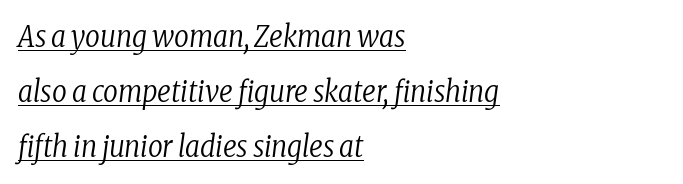
Q: Is the text bold? A: No.
Q: Is the text italic (slanted)? A: Yes, it leans right by about 8 degrees.
Q: Is the typeface a serif or a sans-serif typeface? A: Serif.
Q: Is the text underlined? A: Yes.
Q: How is the paragraph aligned? A: Left-aligned.
Q: Is the spacing between letters normal or unusually wide? A: Normal.
Q: Is the spacing between lines tight, normal or loose? A: Loose.
Q: Width (condensed, normal, or wide)? A: Condensed.
Q: Stroke contrast? A: Low.
Q: x-height? A: Medium.
Q: Monospaced? A: No.
